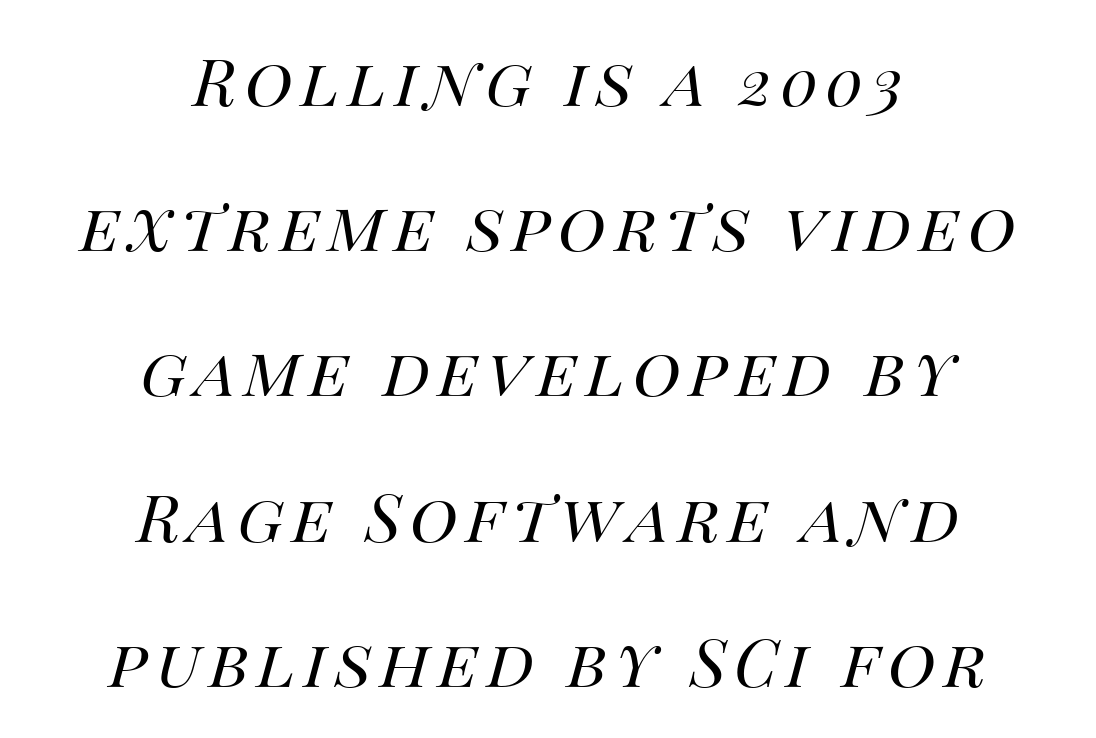
Q: Is the text bold? A: No.
Q: Is the text italic (slanted)? A: Yes, it leans right by about 14 degrees.
Q: Is the text underlined? A: No.
Q: How is the paragraph aligned? A: Centered.
Q: Is the spacing between lines tight, normal or loose? A: Loose.
Q: Width (condensed, normal, or wide)? A: Normal.
Q: Stroke contrast? A: Medium.
Q: x-height? A: Large.
Q: Monospaced? A: No.
